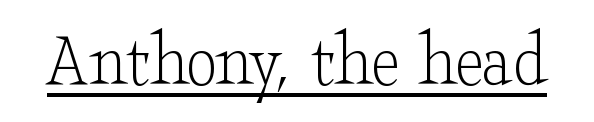
Q: Is the text bold? A: No.
Q: Is the text italic (slanted)? A: No, it is upright.
Q: Is the typeface a serif or a sans-serif typeface? A: Serif.
Q: Is the text underlined? A: Yes.
Q: Is the spacing between letters normal or unusually wide? A: Normal.
Q: Width (condensed, normal, or wide)? A: Wide.
Q: Stroke contrast? A: Low.
Q: x-height? A: Small.
Q: Monospaced? A: No.
